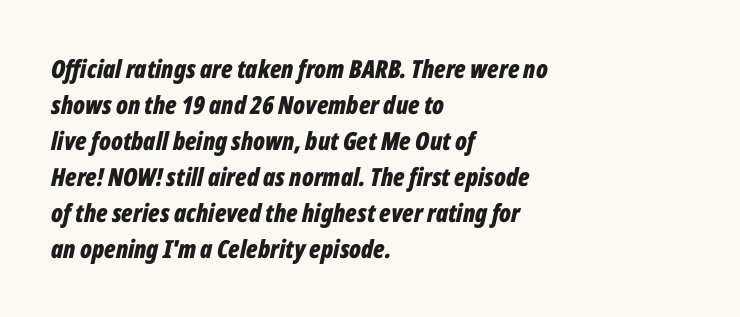
The image shows 25 px bold type, italic (leaning right); set left-aligned, normal line spacing (1.44x), normal letter spacing, not underlined.
